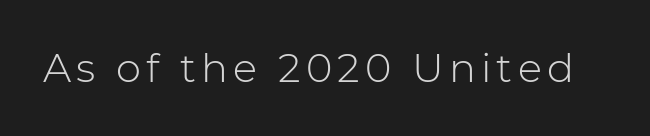
Think of a printed novel: that variable character pitch is what you see here. No italicization has been applied; the sample stays upright. The cut favours lightness, reaching ordinary text weight at its darkest. The strip under each line holds only bare page. Each letter's strokes conclude bluntly, with no projecting serifs.
